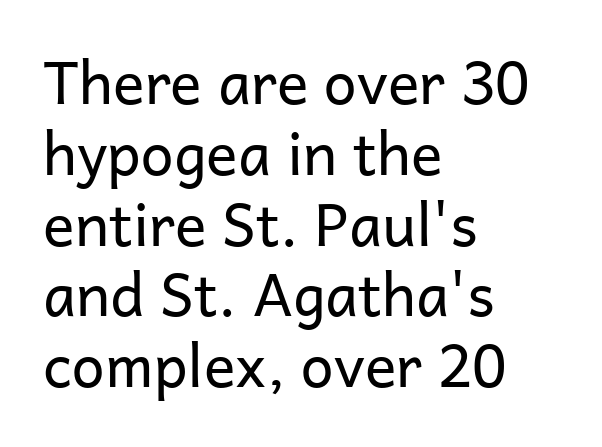
Q: Is the text bold? A: No.
Q: Is the text italic (slanted)? A: No, it is upright.
Q: Is the typeface a serif or a sans-serif typeface? A: Sans-serif.
Q: Is the text underlined? A: No.
Q: How is the paragraph aligned? A: Left-aligned.
Q: Is the spacing between letters normal or unusually wide? A: Normal.
Q: Width (condensed, normal, or wide)? A: Normal.
Q: Stroke contrast? A: Low.
Q: x-height? A: Medium.
Q: Monospaced? A: No.
